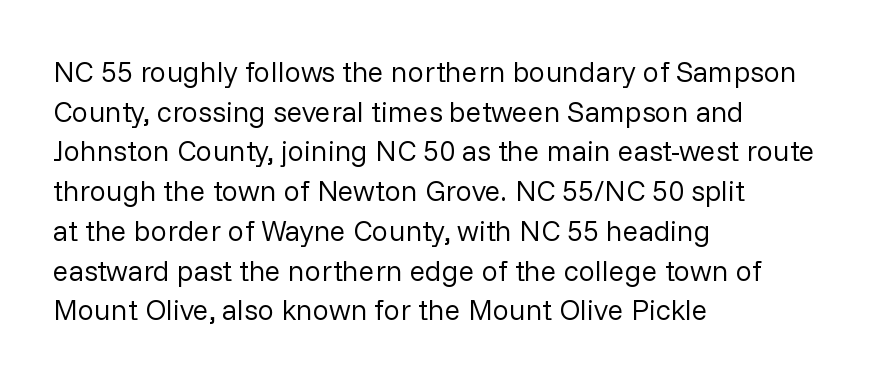
Look at the bottom of the vertical strokes: they stop flat, with no serifs. The letterforms sit shoulder to shoulder at normal distance. A classic flush-left, rag-right setting is used for this passage. Any mark beneath the type? The region is blank. Evenly set lines give the paragraph a standard silhouette.
